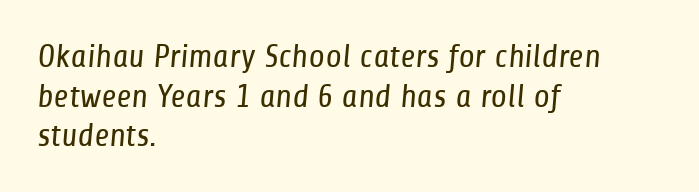
This is sans-serif lettering, the kind often seen on screens and signage. Does the copy run flush right? No — it runs flush left. Observe the ordinary spacing: letters are neighbours, not strangers. Bold? No — there's no thickening of the strokes. Letters rest on an invisible, unmarked baseline. Think of a printed novel: that variable character pitch is what you see here.
